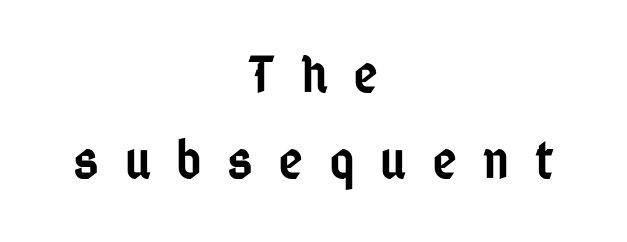
This rendering employs a face without finishing strokes, i.e., a sans-serif. Firm but not heavy-handed strokes: this text is semibold. This rendering uses center alignment, leaving both contours irregular but symmetric. The lettering stays uniformly vertical, giving the passage a roman look.
